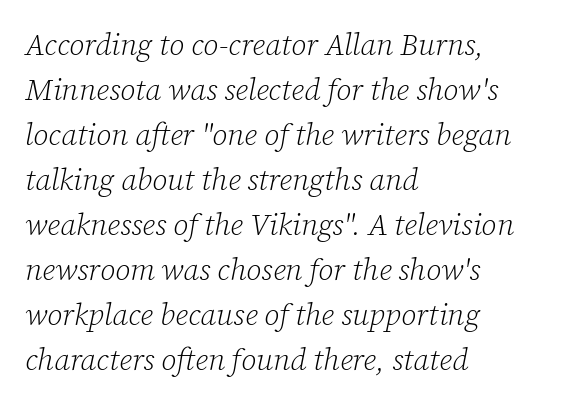
Q: Is the text bold? A: No.
Q: Is the text italic (slanted)? A: Yes, it leans right by about 12 degrees.
Q: Is the typeface a serif or a sans-serif typeface? A: Serif.
Q: Is the text underlined? A: No.
Q: How is the paragraph aligned? A: Left-aligned.
Q: Is the spacing between letters normal or unusually wide? A: Normal.
Q: Is the spacing between lines tight, normal or loose? A: Normal.
Q: Width (condensed, normal, or wide)? A: Normal.
Q: Stroke contrast? A: Low.
Q: x-height? A: Medium.
Q: Monospaced? A: No.
